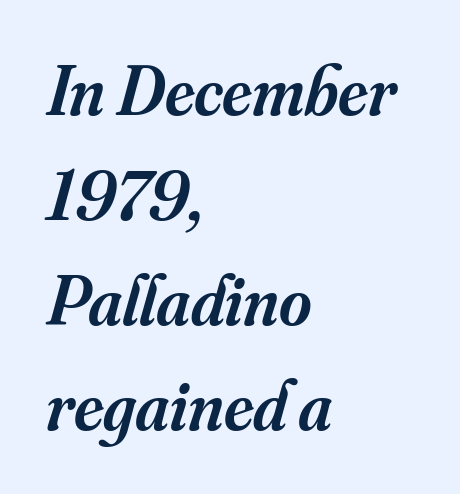
There is no visible air inserted between adjacent glyphs. The baseline area is clear. Designer's note — italics engaged. Honestly, the row spacing looks completely unremarkable. This is the in-between weight designers call semibold or demi.
